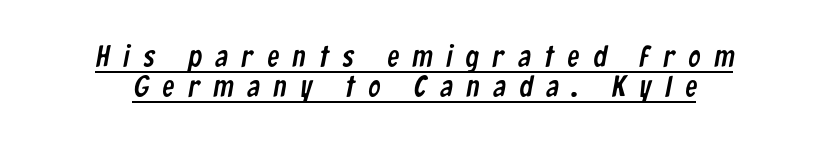
{"serif": "no", "width": "condensed", "stroke_contrast": "low", "x_height": "medium", "monospaced": "no", "underline": "yes", "line_spacing": "tight", "line_spacing_ratio": 1.0, "letter_spacing": "wide", "letter_spacing_em": 0.46, "glyph_px": 30}
